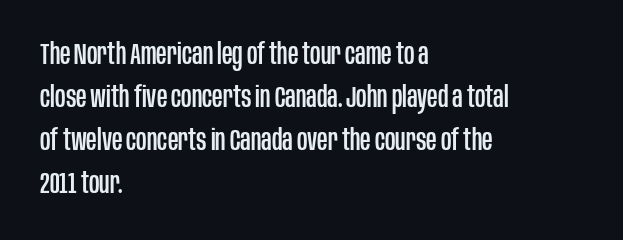
The image shows 29 px condensed sans-serif type, upright; set left-aligned, normal line spacing (1.48x), normal letter spacing, not underlined; low stroke contrast and a large x-height.
